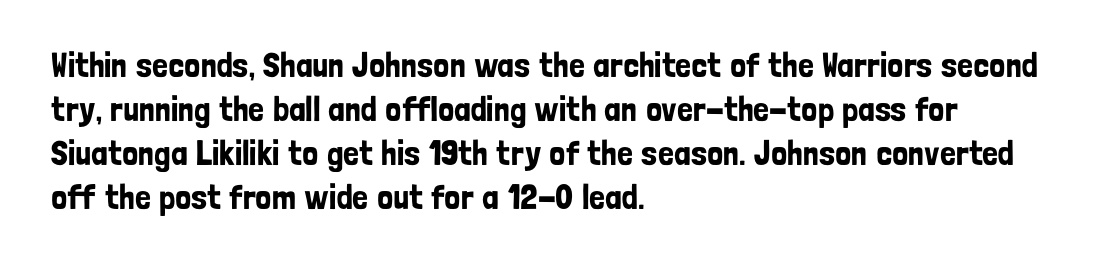
Q: Is the text italic (slanted)? A: No, it is upright.
Q: Is the typeface a serif or a sans-serif typeface? A: Sans-serif.
Q: Is the text underlined? A: No.
Q: How is the paragraph aligned? A: Left-aligned.
Q: Is the spacing between letters normal or unusually wide? A: Normal.
Q: Is the spacing between lines tight, normal or loose? A: Normal.
Q: Width (condensed, normal, or wide)? A: Condensed.
Q: Stroke contrast? A: Low.
Q: x-height? A: Medium.
Q: Monospaced? A: No.
